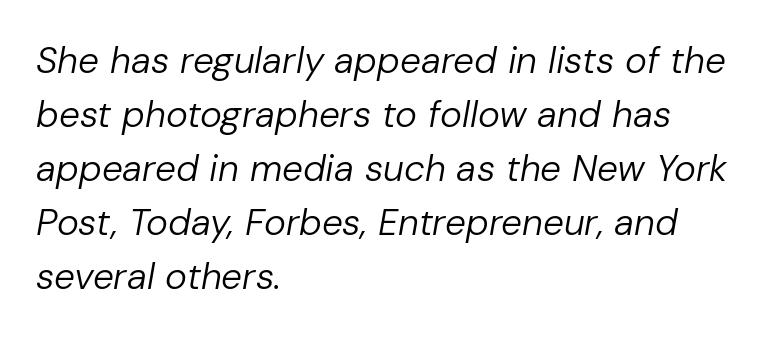
The image shows 37 px regular-weight type, italic (leaning right); set left-aligned, normal line spacing (1.46x), normal letter spacing, not underlined; low stroke contrast and a medium x-height.
